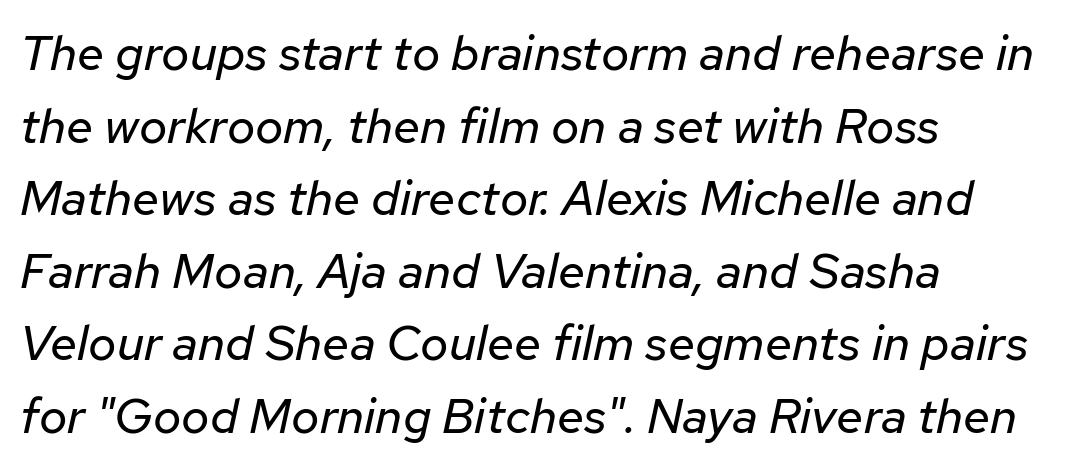
Q: Is the text bold? A: No.
Q: Is the text italic (slanted)? A: Yes, it leans right by about 12 degrees.
Q: Is the text underlined? A: No.
Q: How is the paragraph aligned? A: Left-aligned.
Q: Is the spacing between letters normal or unusually wide? A: Normal.
Q: Is the spacing between lines tight, normal or loose? A: Normal.
Q: Width (condensed, normal, or wide)? A: Normal.
Q: Stroke contrast? A: Low.
Q: x-height? A: Medium.
Q: Monospaced? A: No.
